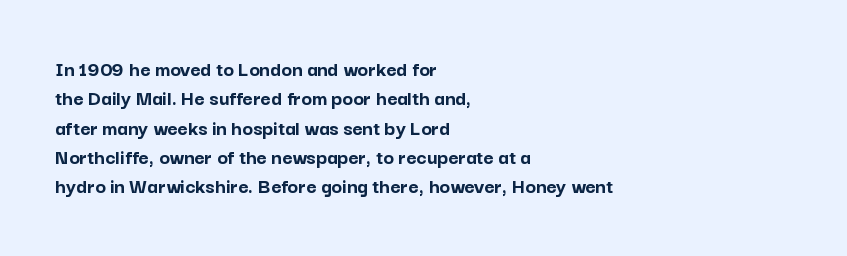
The image shows 22 px bold type, upright; set left-aligned, normal line spacing (1.33x), normal letter spacing, not underlined.
